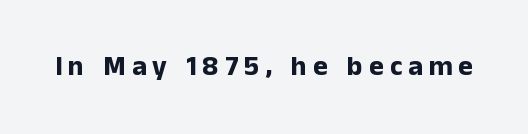
Bold? Absolutely — the strokes are thick and heavy. Substantial extra tracking has been applied to these lines. Observe the absence of serifs on each vertical stroke in this sample. Do the letters lean? They stand straight. Underline: absent.
